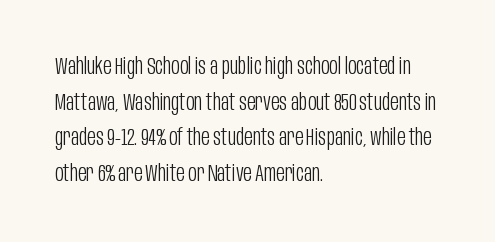
{"italic": "no", "bold": "no", "underline": "no", "align": "left", "line_spacing": "normal", "line_spacing_ratio": 1.55, "letter_spacing": "normal", "letter_spacing_em": 0.0, "glyph_px": 23}
